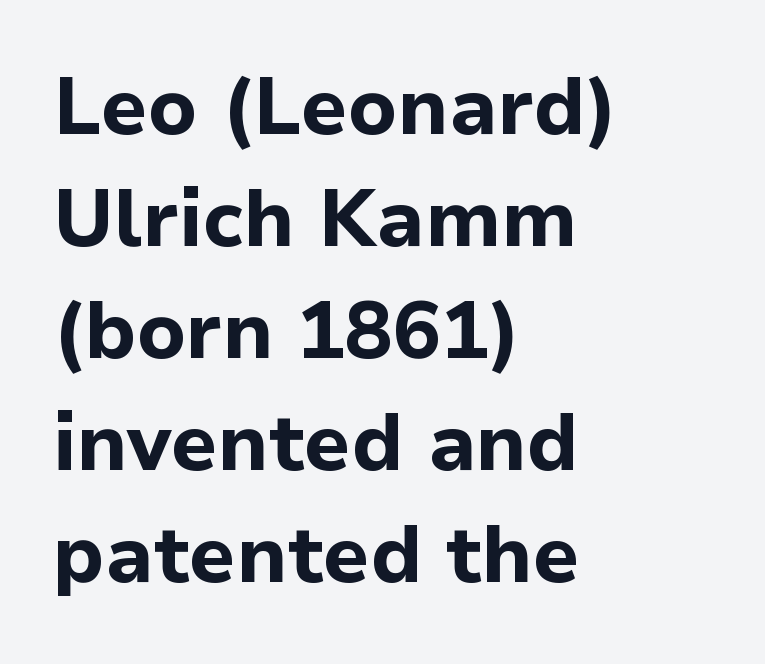
{"serif": "no", "italic": "no", "bold": "yes", "weight": "bold", "width": "normal", "stroke_contrast": "low", "x_height": "medium", "monospaced": "no", "underline": "no", "align": "left", "line_spacing": "normal", "line_spacing_ratio": 1.4, "letter_spacing": "normal", "letter_spacing_em": 0.0, "glyph_px": 80}
